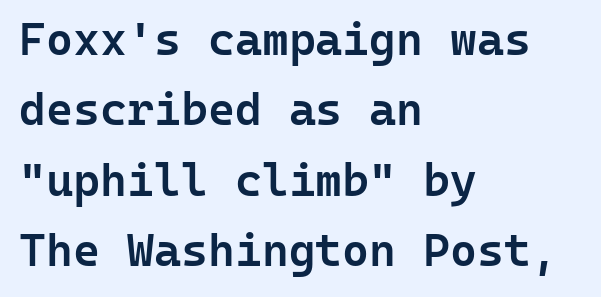
The image shows 46 px semibold sans-serif type, upright, monospaced; set left-aligned, normal line spacing (1.53x), normal letter spacing, not underlined; low stroke contrast and a medium x-height.
